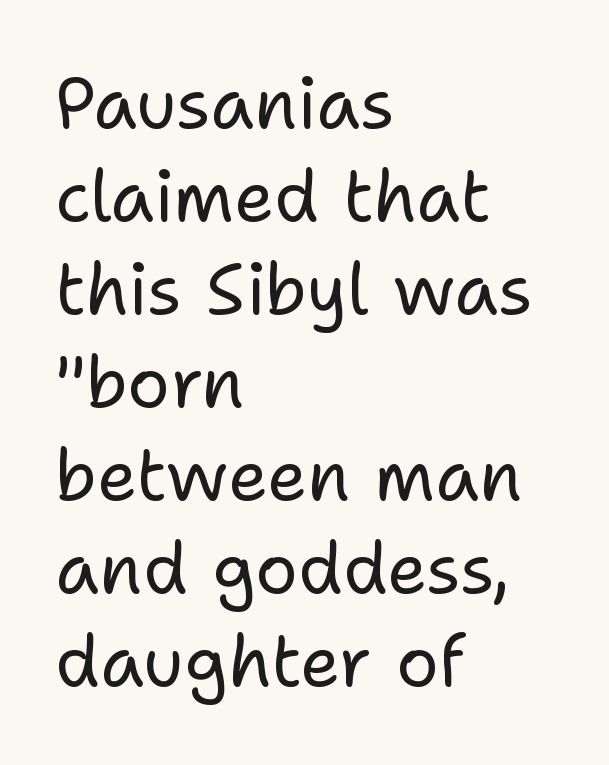
Q: Is the text bold? A: No.
Q: Is the text italic (slanted)? A: No, it is upright.
Q: Is the typeface a serif or a sans-serif typeface? A: Sans-serif.
Q: Is the text underlined? A: No.
Q: How is the paragraph aligned? A: Left-aligned.
Q: Is the spacing between letters normal or unusually wide? A: Normal.
Q: Is the spacing between lines tight, normal or loose? A: Normal.
Q: Width (condensed, normal, or wide)? A: Normal.
Q: Stroke contrast? A: Low.
Q: x-height? A: Medium.
Q: Monospaced? A: No.
